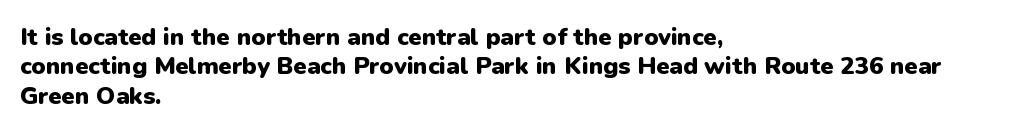
The image shows 24 px bold type, upright; set left-aligned, line spacing 1.22x, normal letter spacing, not underlined.
